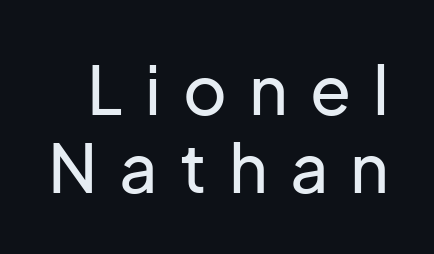
Q: Is the text italic (slanted)? A: No, it is upright.
Q: Is the typeface a serif or a sans-serif typeface? A: Sans-serif.
Q: Is the text underlined? A: No.
Q: Is the spacing between letters normal or unusually wide? A: Unusually wide.
Q: Width (condensed, normal, or wide)? A: Normal.
Q: Stroke contrast? A: Low.
Q: x-height? A: Medium.
Q: Monospaced? A: No.
